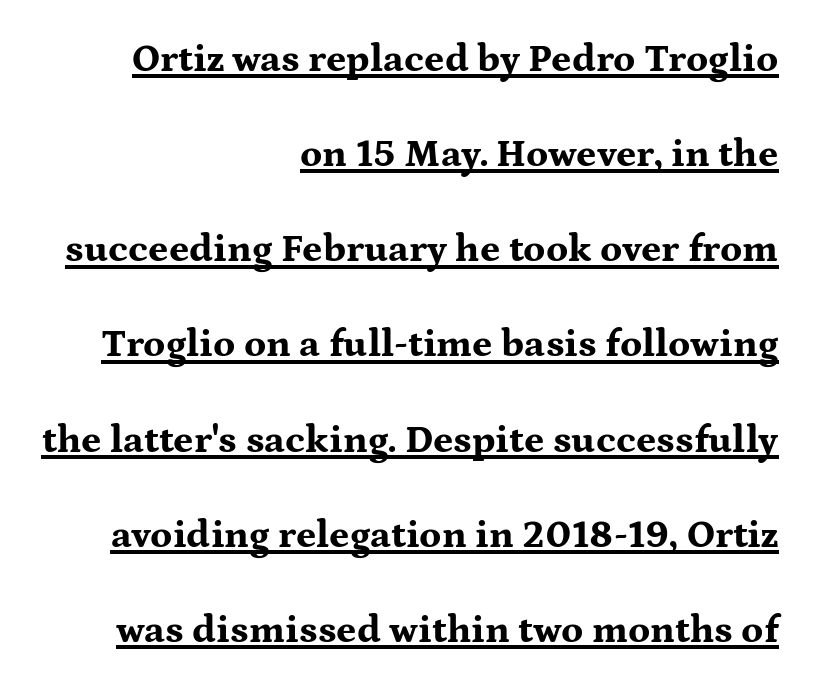
Right-aligned paragraph, ragged on the left. The passage shown is emphatically bold. The passage shown is underscored from start to finish. The font family rendered here belongs to the serif group.
